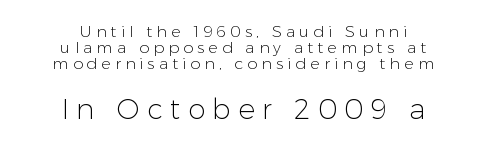
Q: Is the text bold? A: No.
Q: Is the text italic (slanted)? A: No, it is upright.
Q: Is the typeface a serif or a sans-serif typeface? A: Sans-serif.
Q: Is the text underlined? A: No.
Q: How is the paragraph aligned? A: Centered.
Q: Is the spacing between letters normal or unusually wide? A: Unusually wide.
Q: Is the spacing between lines tight, normal or loose? A: Tight.
Q: Which block of text is set in a larger size, the first (top) or the second (bottom)? A: The second (bottom) one.
Q: Width (condensed, normal, or wide)? A: Normal.
Q: Stroke contrast? A: Low.
Q: x-height? A: Medium.
Q: Monospaced? A: No.
